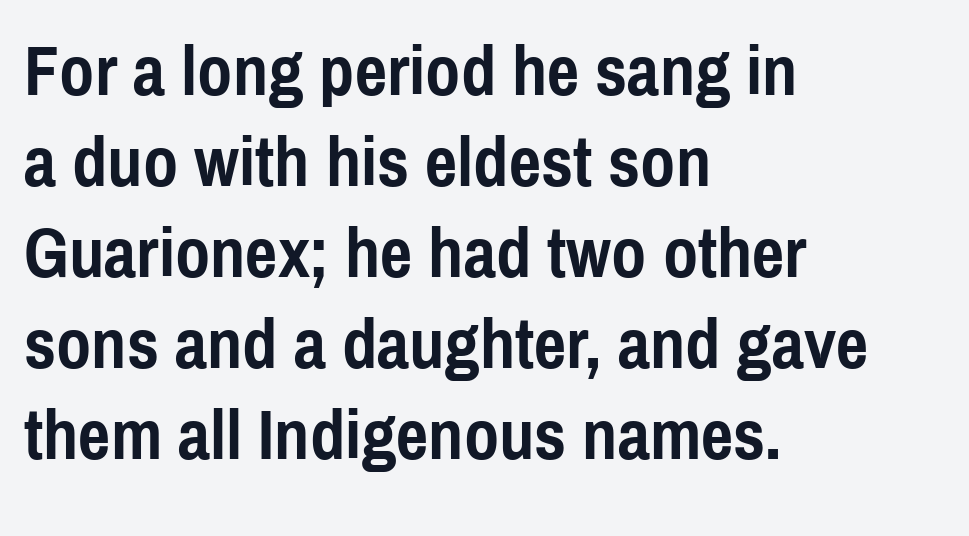
The image shows 71 px semibold, condensed sans-serif type, upright; set left-aligned, normal line spacing (1.28x), normal letter spacing, not underlined; a medium x-height.
